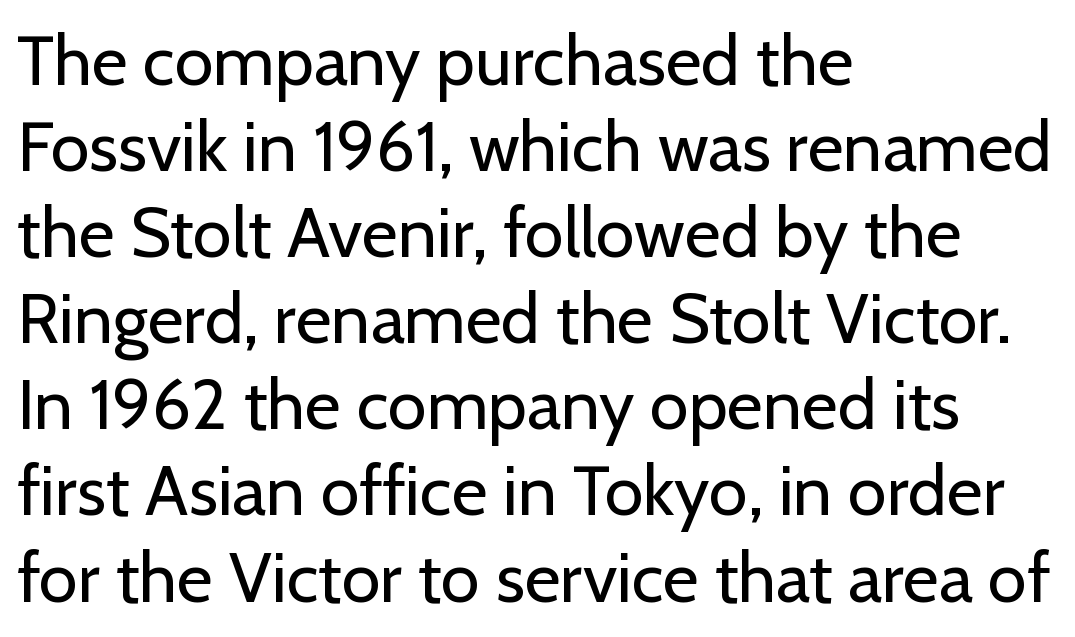
The image shows 70 px regular-weight sans-serif type, upright; set left-aligned, line spacing 1.23x, normal letter spacing, not underlined; low stroke contrast and a medium x-height.
